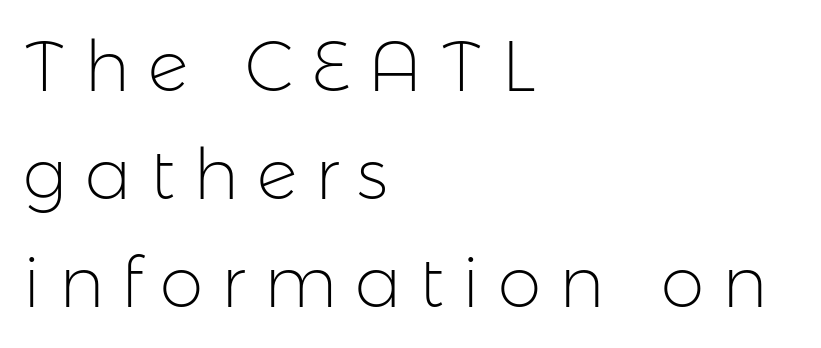
{"serif": "no", "italic": "no", "bold": "no", "weight": "light", "width": "normal", "stroke_contrast": "low", "x_height": "medium", "monospaced": "no", "underline": "no", "align": "left", "line_spacing": "normal", "line_spacing_ratio": 1.54, "letter_spacing": "wide", "letter_spacing_em": 0.26, "glyph_px": 70}
